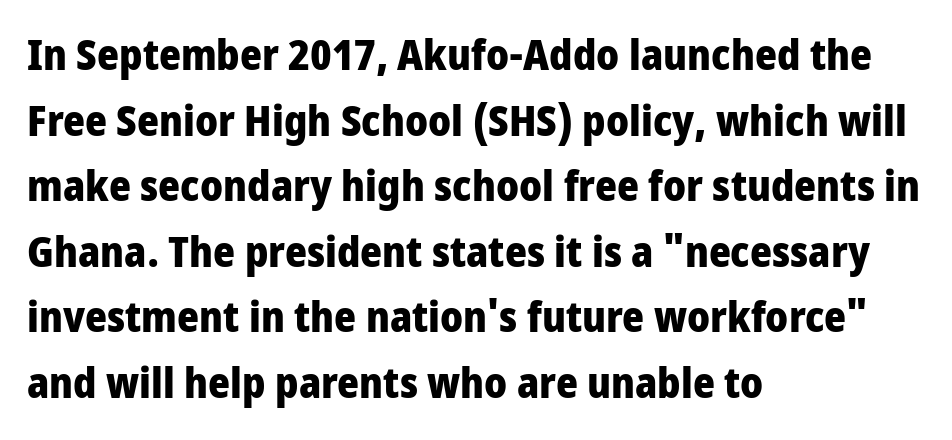
The image shows 42 px heavy, condensed sans-serif type, upright; set left-aligned, normal line spacing (1.56x), normal letter spacing, not underlined; low stroke contrast and a large x-height.
